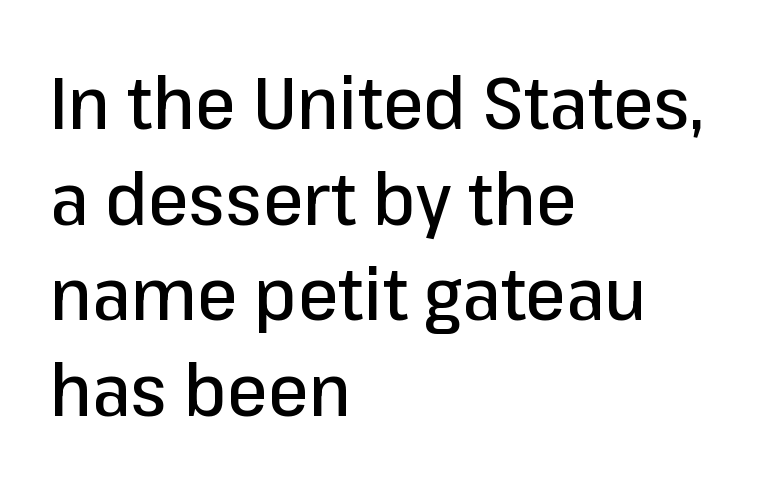
The image shows 73 px sans-serif type, upright; set left-aligned, normal line spacing (1.31x), normal letter spacing, not underlined; low stroke contrast and a medium x-height.
